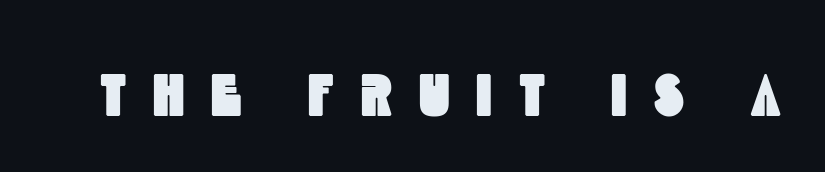
Q: Is the typeface a serif or a sans-serif typeface? A: Sans-serif.
Q: Is the text underlined? A: No.
Q: Is the spacing between letters normal or unusually wide? A: Unusually wide.
Q: Width (condensed, normal, or wide)? A: Condensed.
Q: x-height? A: Large.
Q: Monospaced? A: No.
